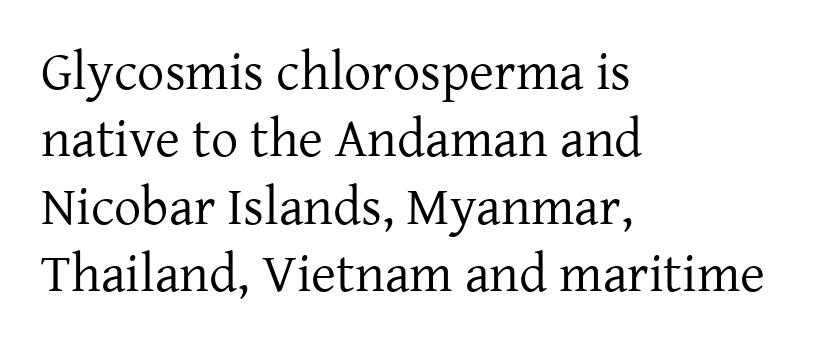
{"serif": "yes", "italic": "no", "bold": "no", "weight": "regular", "width": "normal", "stroke_contrast": "low", "x_height": "medium", "monospaced": "no", "underline": "no", "align": "left", "line_spacing": "normal", "line_spacing_ratio": 1.25, "letter_spacing": "normal", "letter_spacing_em": 0.0, "glyph_px": 54}
